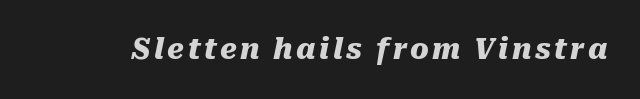
Quick note: italic. Think of a printed novel: that variable character pitch is what you see here. Strokes here are thick enough to call this a true bold. The zone under the glyphs is completely vacant.
